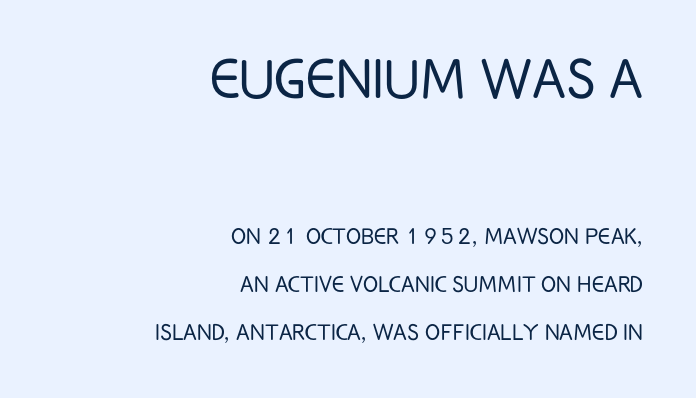
The image shows 69 px light, condensed sans-serif type, upright; set right-aligned, normal line spacing (1.7x), normal letter spacing, not underlined; the first (top) block is 2.46x larger; low stroke contrast and a large x-height.
